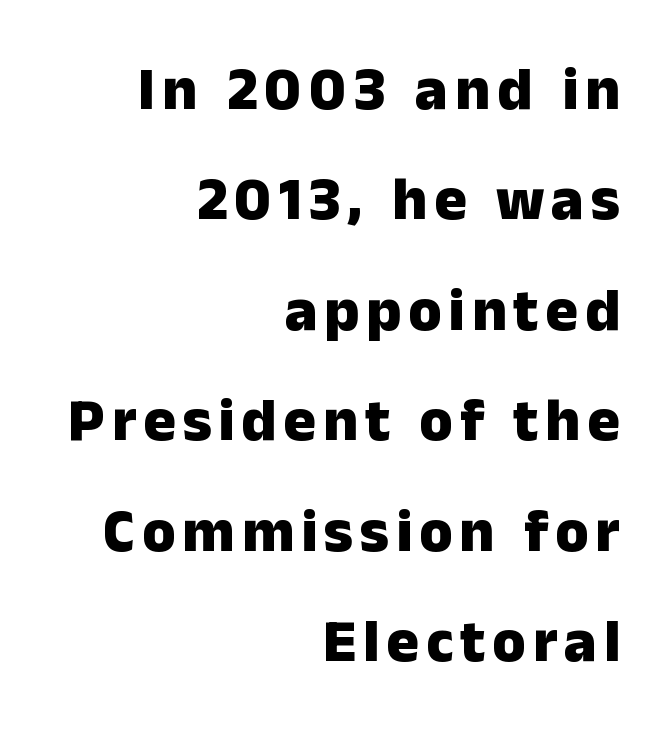
The image shows 61 px heavy sans-serif type, upright; set right-aligned, line spacing 1.81x, not underlined; low stroke contrast and a medium x-height.
